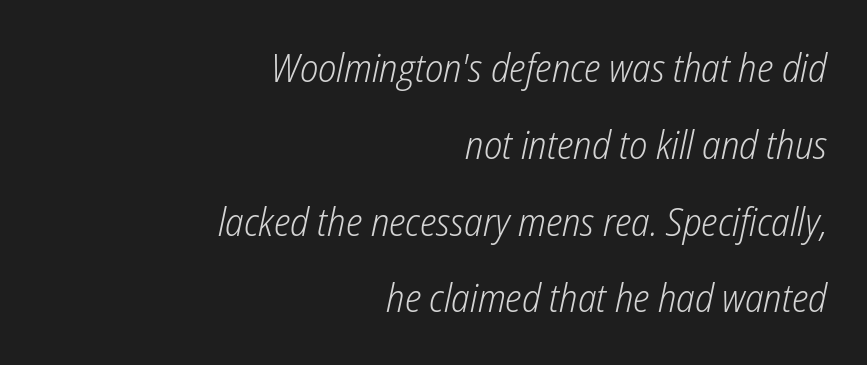
{"italic": "yes", "lean": "right", "slant_degrees": 12, "bold": "no", "weight": "light", "width": "condensed", "stroke_contrast": "low", "x_height": "medium", "monospaced": "no", "underline": "no", "align": "right", "line_spacing": "loose", "line_spacing_ratio": 1.97, "letter_spacing": "normal", "letter_spacing_em": 0.0, "glyph_px": 39}
